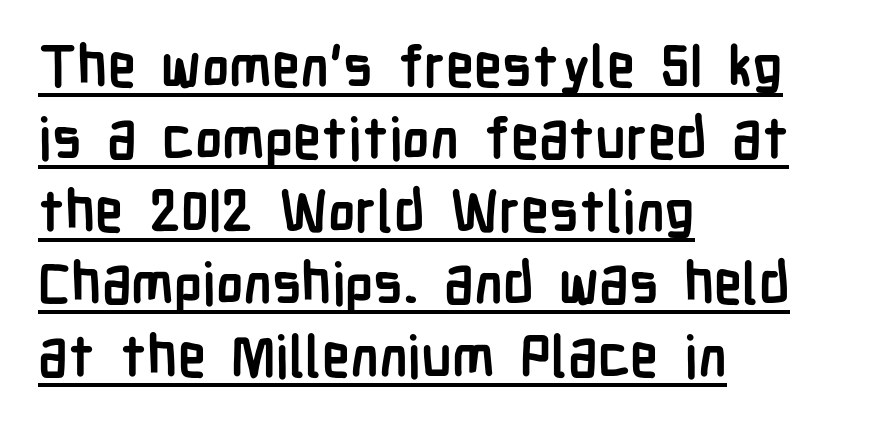
Q: Is the text bold? A: Yes.
Q: Is the text italic (slanted)? A: No, it is upright.
Q: Is the typeface a serif or a sans-serif typeface? A: Sans-serif.
Q: Is the text underlined? A: Yes.
Q: How is the paragraph aligned? A: Left-aligned.
Q: Is the spacing between letters normal or unusually wide? A: Normal.
Q: Is the spacing between lines tight, normal or loose? A: Normal.
Q: Width (condensed, normal, or wide)? A: Condensed.
Q: Stroke contrast? A: Low.
Q: x-height? A: Medium.
Q: Monospaced? A: No.
